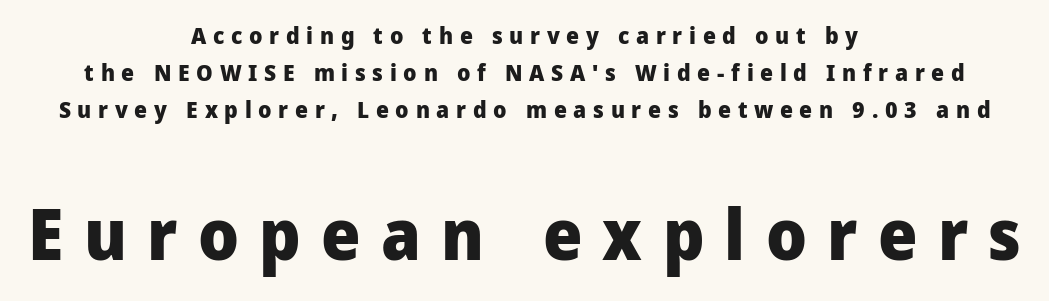
Q: Is the text bold? A: Yes.
Q: Is the text italic (slanted)? A: No, it is upright.
Q: Is the typeface a serif or a sans-serif typeface? A: Sans-serif.
Q: Is the text underlined? A: No.
Q: How is the paragraph aligned? A: Centered.
Q: Is the spacing between letters normal or unusually wide? A: Unusually wide.
Q: Is the spacing between lines tight, normal or loose? A: Normal.
Q: Which block of text is set in a larger size, the first (top) or the second (bottom)? A: The second (bottom) one.
Q: Width (condensed, normal, or wide)? A: Normal.
Q: Stroke contrast? A: Low.
Q: x-height? A: Medium.
Q: Monospaced? A: No.
